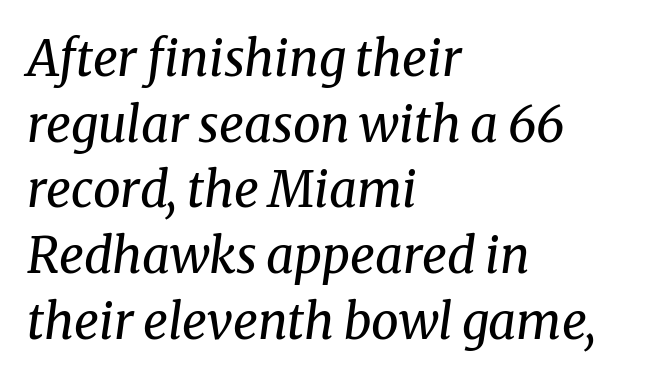
The image shows 49 px regular-weight serif type, italic (leaning right); set left-aligned, normal line spacing (1.34x), normal letter spacing, not underlined; medium stroke contrast and a medium x-height.
